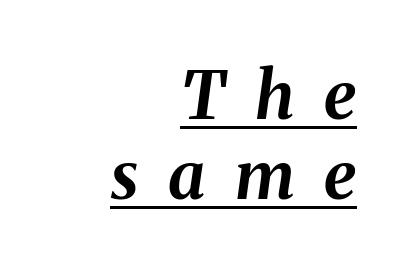
The letters are spread apart with noticeably loose tracking. Here the designer chose a conventional face with non-uniform glyph widths. This is oblique type, the kind used for emphasis or titles. You can see a thin bar hugging the bottom of the glyphs. All the whitespace from short lines collects on the left.
